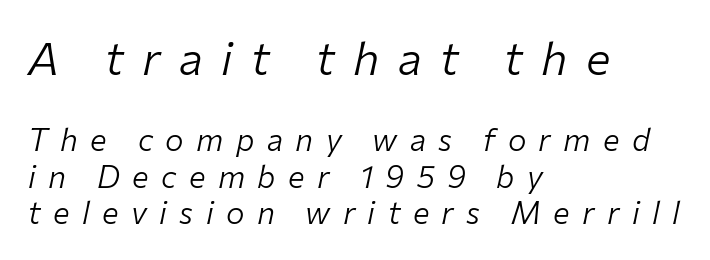
{"italic": "yes", "lean": "right", "slant_degrees": 12, "bold": "no", "weight": "light", "width": "normal", "stroke_contrast": "low", "x_height": "medium", "monospaced": "no", "underline": "no", "align": "left", "line_spacing_ratio": 1.18, "letter_spacing": "wide", "letter_spacing_em": 0.4, "larger_block": "first", "size_ratio": 1.48, "glyph_px": 46}
